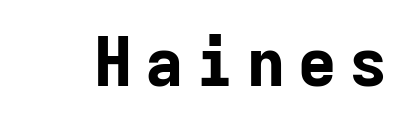
{"serif": "no", "italic": "no", "bold": "yes", "weight": "bold", "width": "normal", "stroke_contrast": "low", "x_height": "medium", "monospaced": "yes", "underline": "no", "glyph_px": 67}
